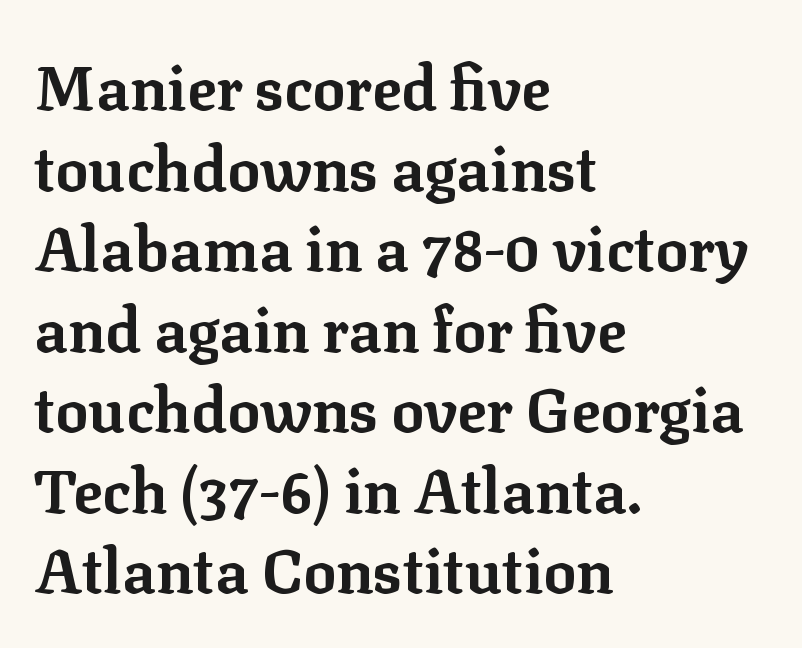
Each row of text sits above clean, open space. Compared with typical paragraphs, the rows here are spaced about the same. No italicization has been applied; the sample stays upright. Here the glyphs are tracked normally, forming tight word shapes. This rendering employs a face with finishing strokes, i.e., a serif.
